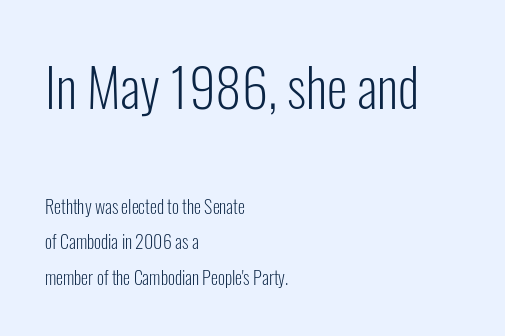
Q: Is the text bold? A: No.
Q: Is the text italic (slanted)? A: No, it is upright.
Q: Is the typeface a serif or a sans-serif typeface? A: Sans-serif.
Q: Is the text underlined? A: No.
Q: How is the paragraph aligned? A: Left-aligned.
Q: Is the spacing between letters normal or unusually wide? A: Normal.
Q: Is the spacing between lines tight, normal or loose? A: Loose.
Q: Which block of text is set in a larger size, the first (top) or the second (bottom)? A: The first (top) one.
Q: Width (condensed, normal, or wide)? A: Condensed.
Q: Stroke contrast? A: Low.
Q: x-height? A: Medium.
Q: Monospaced? A: No.
